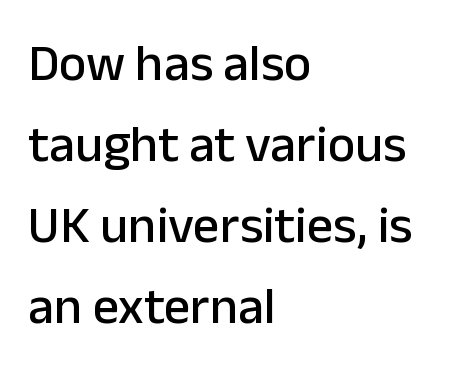
{"serif": "no", "italic": "no", "width": "normal", "stroke_contrast": "low", "x_height": "medium", "monospaced": "no", "underline": "no", "align": "left", "line_spacing": "normal", "line_spacing_ratio": 1.56, "letter_spacing": "normal", "letter_spacing_em": 0.0, "glyph_px": 52}
